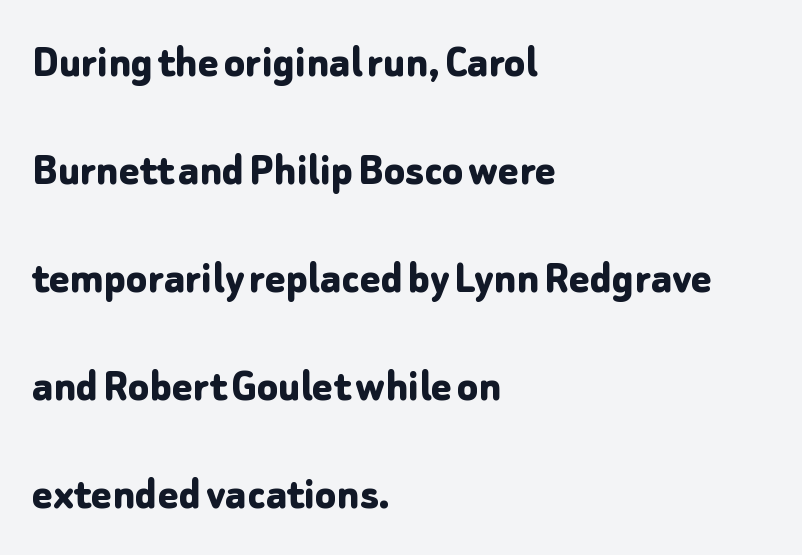
The image shows 48 px bold sans-serif type, upright; set left-aligned, loose line spacing (2.25x), normal letter spacing, not underlined; low stroke contrast and a medium x-height.
